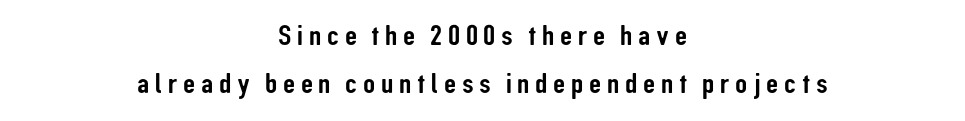
Q: Is the text italic (slanted)? A: No, it is upright.
Q: Is the typeface a serif or a sans-serif typeface? A: Sans-serif.
Q: Is the text underlined? A: No.
Q: How is the paragraph aligned? A: Centered.
Q: Is the spacing between lines tight, normal or loose? A: Normal.
Q: Width (condensed, normal, or wide)? A: Condensed.
Q: Stroke contrast? A: Low.
Q: x-height? A: Medium.
Q: Monospaced? A: No.
